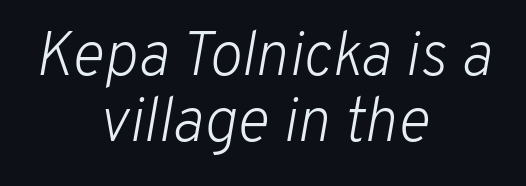
The image shows 62 px light type, italic (leaning right); set centered, tight line spacing (1.07x), normal letter spacing, not underlined; low stroke contrast and a medium x-height.
